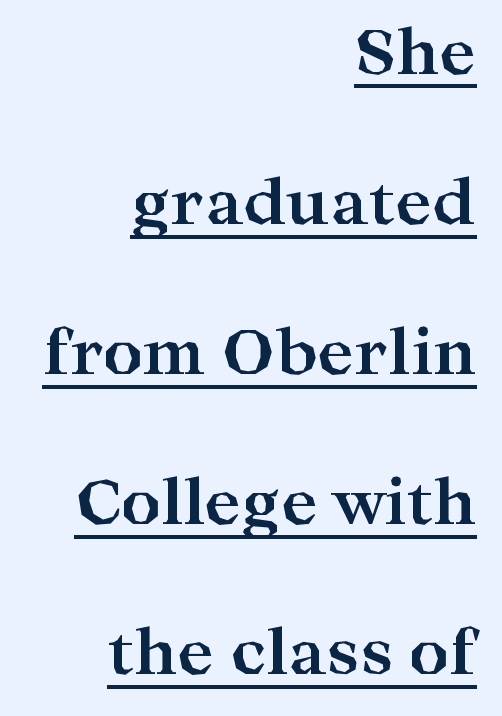
The image shows 62 px bold, wide serif type, upright; set right-aligned, loose line spacing (2.42x), normal letter spacing, underlined; high stroke contrast and a medium x-height.
